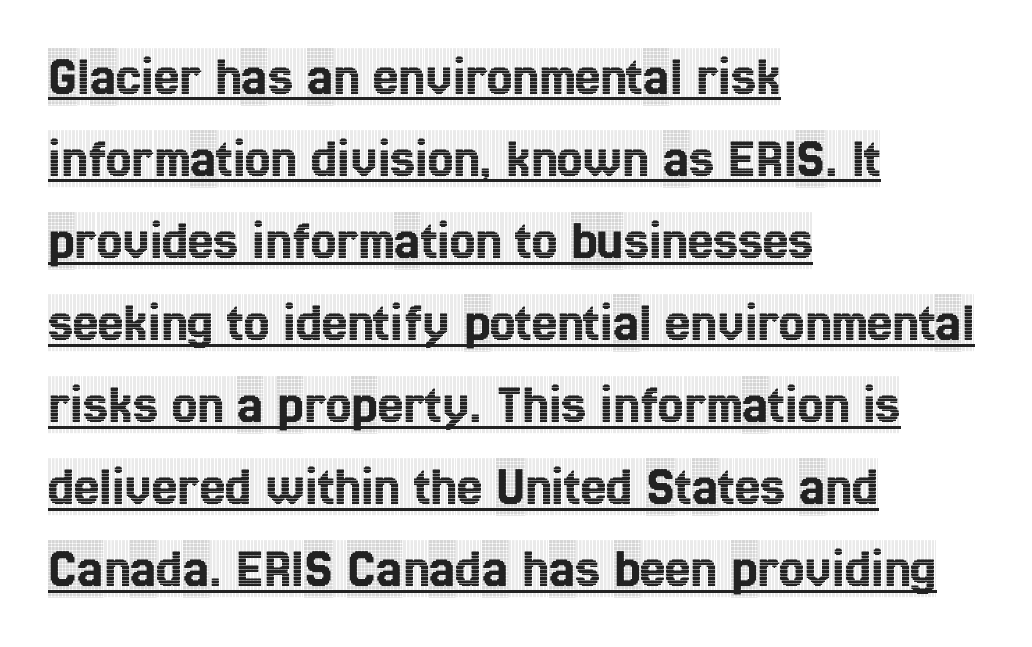
A normal amount of white space separates one row of letters from the next. I'd call this a serif setting — the letters wear small feet. Character widths vary here, with narrow letters taking less room than wide ones. The lines are quadded left. Honestly, the underline is the first thing you notice here. Vertical strokes here are truly vertical.
